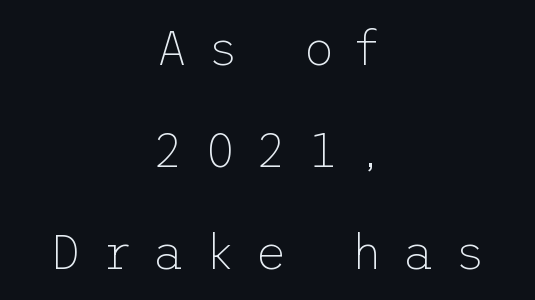
In terms of letterform style, serifs are entirely absent. The type is letterspaced generously, with wide tracking. Check the space under the baseline: it is left empty. In terms of leading, this rendering errs on the spacious side. Typeset on center — no edge is straight. Notice how the stems are strictly vertical — no italics here.
